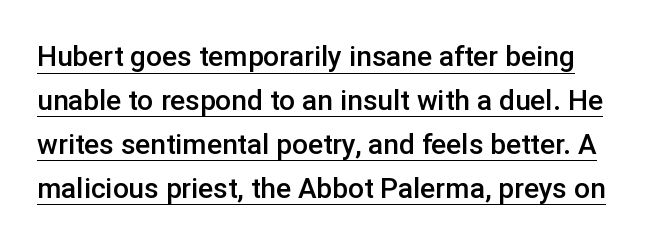
Font category for this specimen: sans-serif. Caption: standard tracking, unaltered. The letters advance in unequal steps, a hallmark of proportional type. This is underlined copy, the kind a proofreader might mark for attention. The letters stand upright; this is a roman face.
